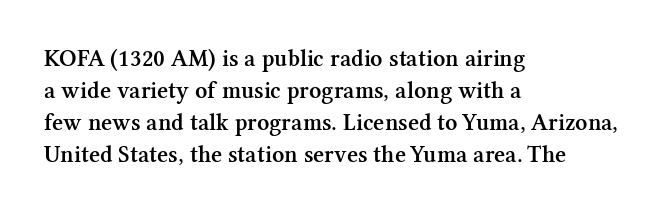
The foot of each line stays bare and open. Weight check: semibold — heavier than regular, not quite bold. Summary of vertical rhythm: regular, with standard interline spacing. Alignment: flush left.
